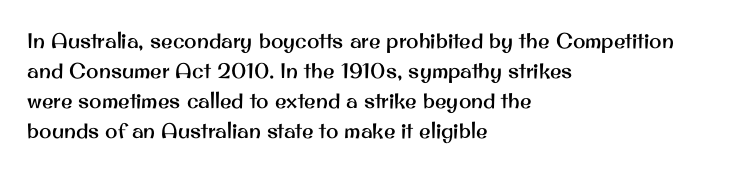
The gaps between neighbouring characters are ordinary and unremarkable. This rendering uses left alignment, leaving the right contour irregular. Horizontal bands of white between lines are of average thickness. The strip under each line holds only bare page. It's the straight-up-and-down kind of type.
